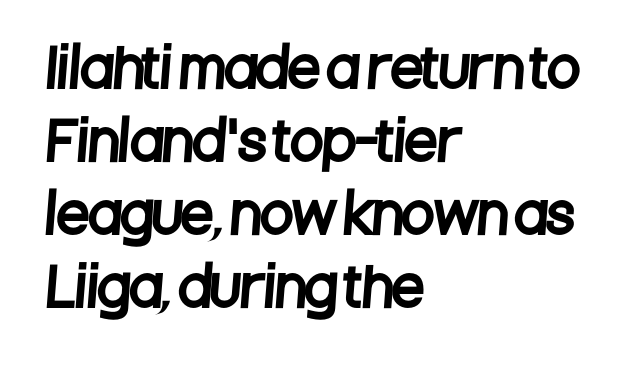
Q: Is the typeface a serif or a sans-serif typeface? A: Sans-serif.
Q: Is the text underlined? A: No.
Q: How is the paragraph aligned? A: Left-aligned.
Q: Is the spacing between letters normal or unusually wide? A: Normal.
Q: Is the spacing between lines tight, normal or loose? A: Normal.
Q: Width (condensed, normal, or wide)? A: Condensed.
Q: Stroke contrast? A: Low.
Q: x-height? A: Large.
Q: Monospaced? A: No.
